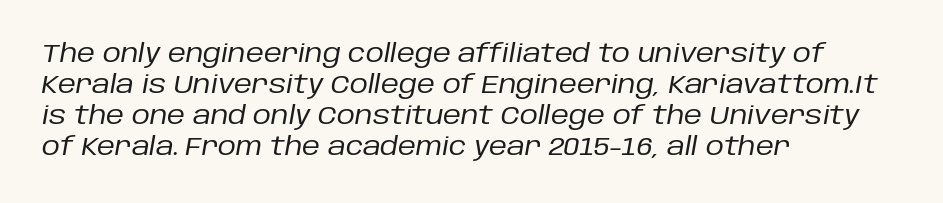
{"italic": "yes", "lean": "right", "slant_degrees": 10, "bold": "no", "underline": "no", "align": "left", "line_spacing_ratio": 1.24, "letter_spacing": "normal", "letter_spacing_em": 0.0, "glyph_px": 25}
